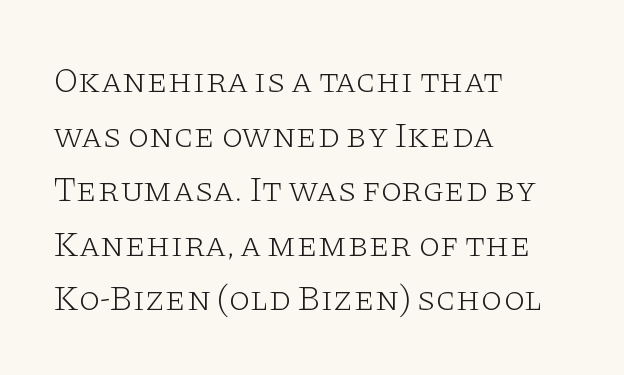
Q: Is the text bold? A: No.
Q: Is the text italic (slanted)? A: No, it is upright.
Q: Is the typeface a serif or a sans-serif typeface? A: Serif.
Q: Is the text underlined? A: No.
Q: How is the paragraph aligned? A: Left-aligned.
Q: Is the spacing between letters normal or unusually wide? A: Normal.
Q: Is the spacing between lines tight, normal or loose? A: Normal.
Q: Width (condensed, normal, or wide)? A: Wide.
Q: Stroke contrast? A: Low.
Q: x-height? A: Large.
Q: Monospaced? A: No.
